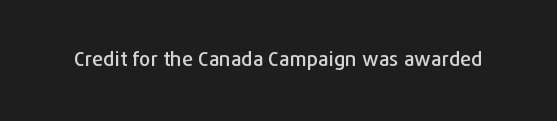
These lines keep a tight, regular rhythm from letter to letter. Unmarked baselines from the first word to the last. Italic: no, the glyphs are upright roman.
